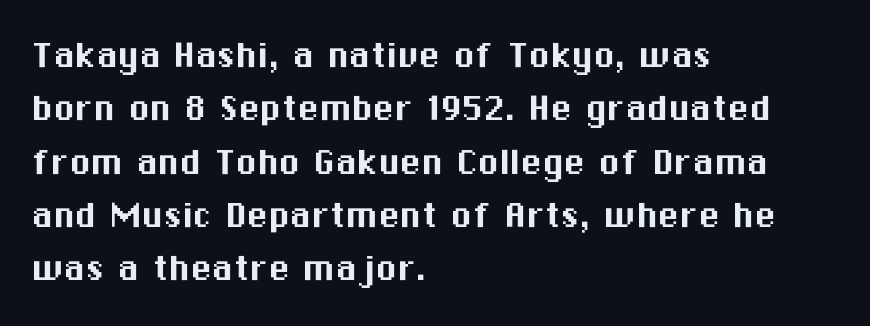
{"serif": "no", "italic": "no", "width": "normal", "stroke_contrast": "medium", "x_height": "medium", "monospaced": "no", "underline": "no", "align": "left", "line_spacing_ratio": 1.24, "letter_spacing": "normal", "letter_spacing_em": 0.0, "glyph_px": 43}
